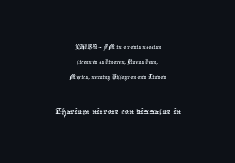
The image shows 22 px text type; set centered, tight line spacing (1.08x), normal letter spacing, not underlined; the second (bottom) block is 1.57x larger.
